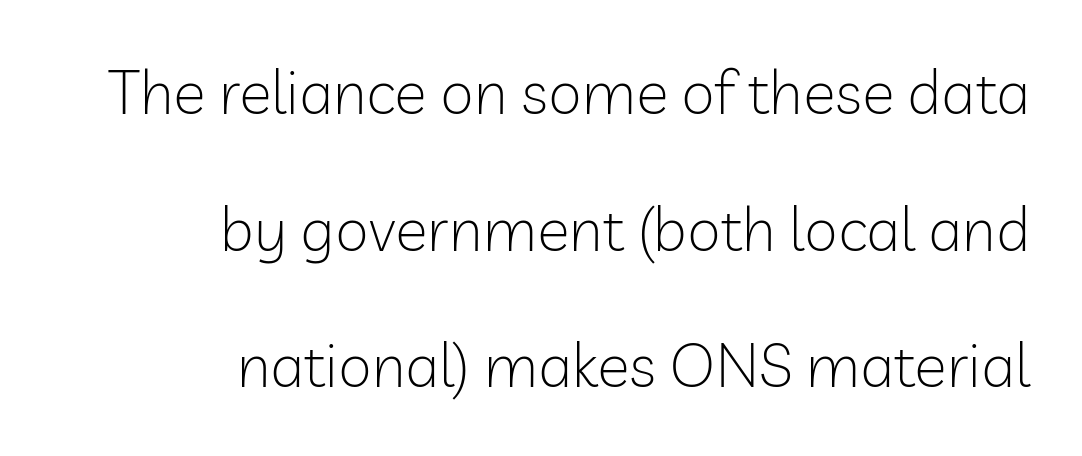
The image shows 61 px light sans-serif type, upright; set right-aligned, loose line spacing (2.24x), normal letter spacing, not underlined; low stroke contrast and a medium x-height.
